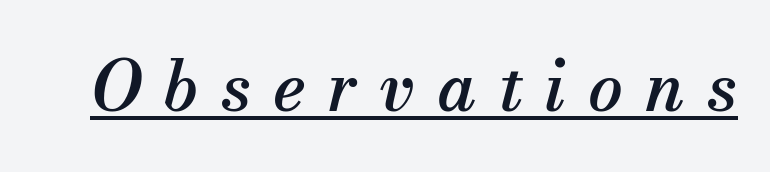
Underline: present. The text carries the slant typical of an italic or oblique font. This is serif lettering, the kind often seen in printed books. Spacing between characters has been opened up far beyond the box default.
